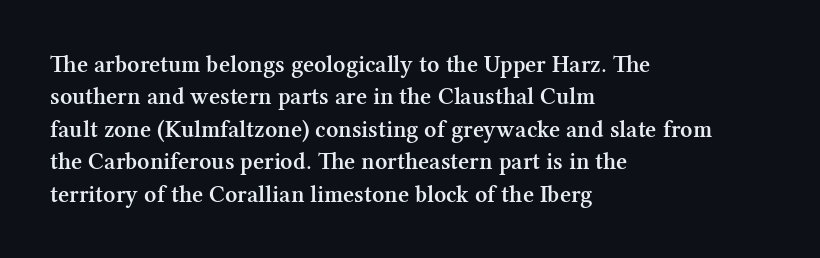
The image shows 24 px text type, upright; set left-aligned, normal line spacing (1.35x), normal letter spacing, not underlined.
